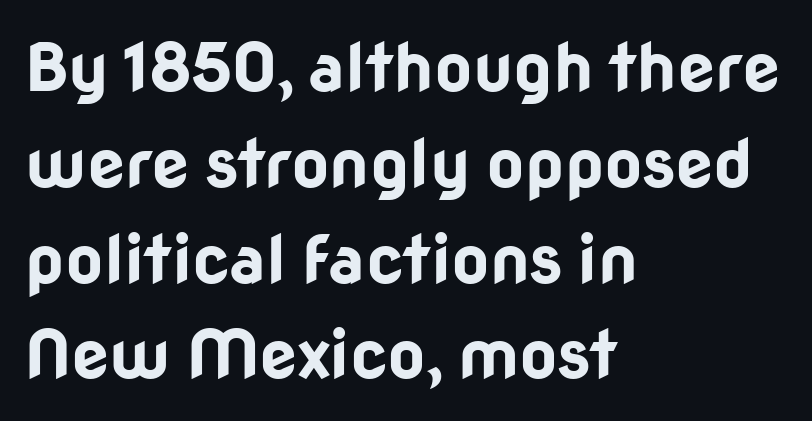
The image shows 67 px bold sans-serif type, upright; set left-aligned, normal line spacing (1.43x), normal letter spacing, not underlined; low stroke contrast and a medium x-height.
